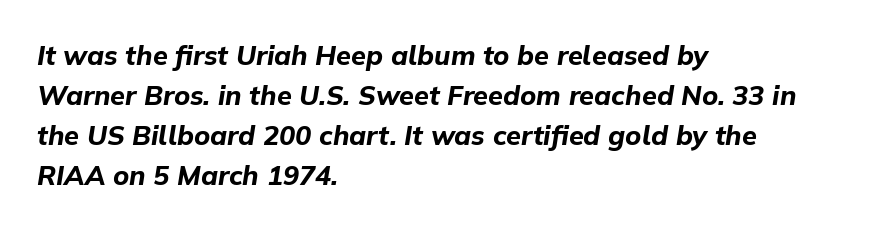
Look at the tracking — it's just the regular setting, nothing added. Set as a true bold cut, around the 700 mark. The vertical gap from one line to the next is medium. Every character sits at an angle, as italics do. Notice how the passage keeps a crisp vertical edge on the left only.
